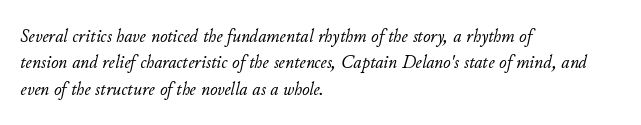
The image shows 20 px text type, italic (leaning right); set left-aligned, normal line spacing (1.32x), normal letter spacing, not underlined.
